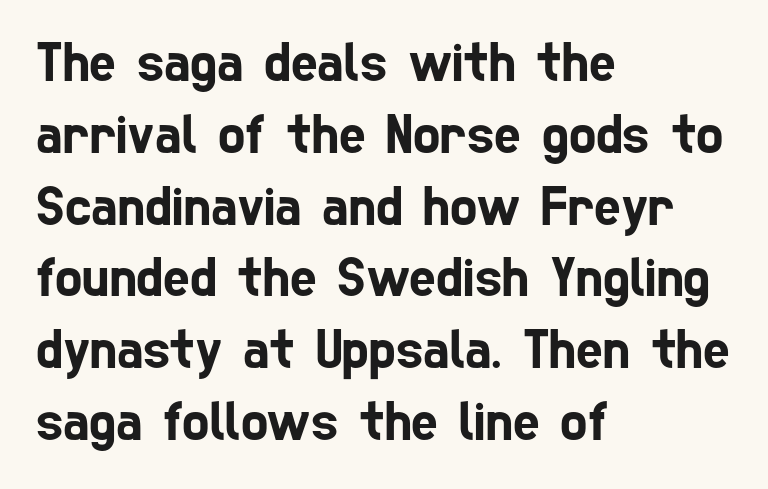
The passage shown has conventional tracking throughout. Each letter keeps its own natural width here, so spacing adapts to shape. Is there much room between lines? A standard amount, neither cramped nor airy. Which margin do the lines hug? The left one — the right edge is uneven. This sample uses a sans-serif face.
